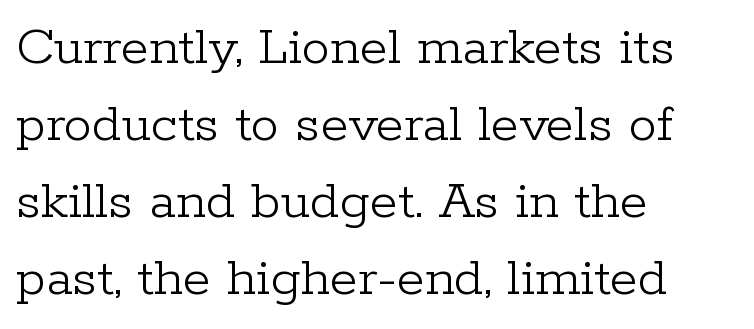
{"serif": "yes", "italic": "no", "bold": "no", "weight": "light", "width": "normal", "stroke_contrast": "low", "x_height": "medium", "monospaced": "no", "underline": "no", "align": "left", "line_spacing": "normal", "line_spacing_ratio": 1.35, "letter_spacing": "normal", "letter_spacing_em": 0.0, "glyph_px": 57}
